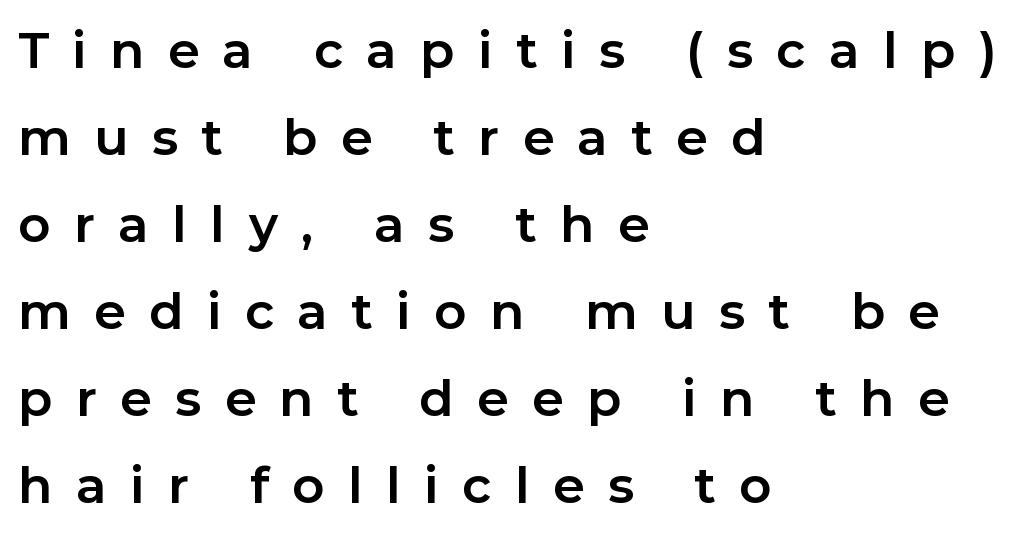
Tall strokes in this sample are plumb rather than angled. The letters advance in unequal steps, a hallmark of proportional type. A student would call this left alignment; a typographer would say flush left, rag right. Words float on clear page, feet unadorned.
